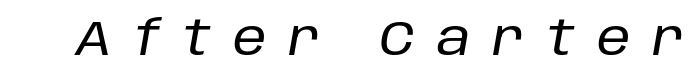
The image shows 48 px text type, italic (leaning right); set unusually wide letter spacing (+0.47 em), not underlined; low stroke contrast and a large x-height.
